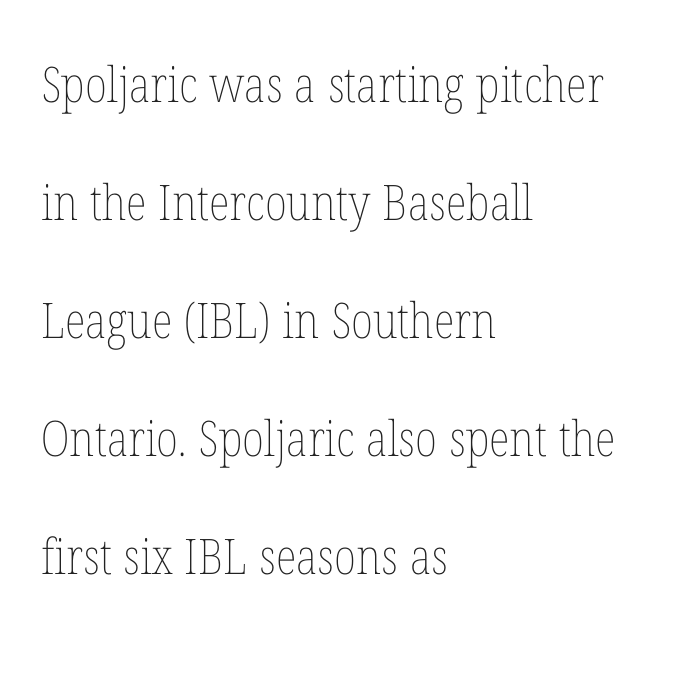
The image shows 49 px thin, condensed type, upright; set left-aligned, loose line spacing (2.41x), normal letter spacing, not underlined; low stroke contrast and a medium x-height.
